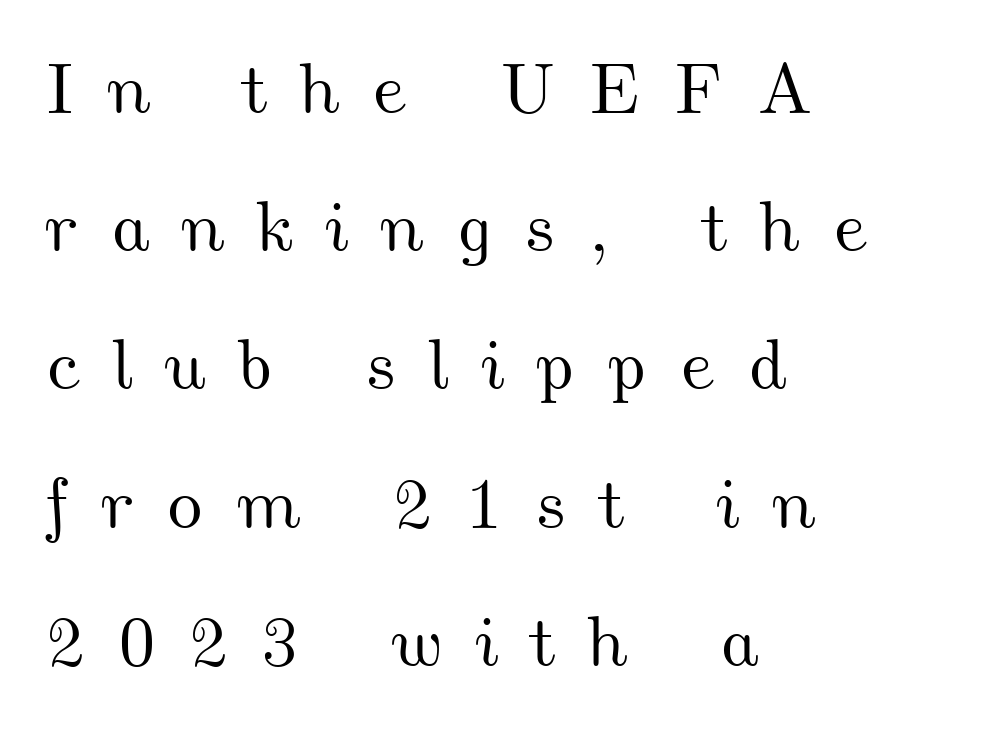
{"width": "wide", "stroke_contrast": "medium", "x_height": "small", "monospaced": "no", "underline": "no", "align": "left", "line_spacing": "loose", "line_spacing_ratio": 1.92, "letter_spacing": "wide", "letter_spacing_em": 0.44, "glyph_px": 72}
